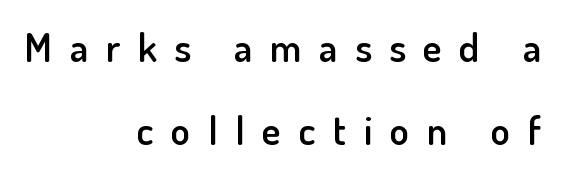
Q: Is the text bold? A: Semi-bold.
Q: Is the text italic (slanted)? A: No, it is upright.
Q: Is the typeface a serif or a sans-serif typeface? A: Sans-serif.
Q: Is the text underlined? A: No.
Q: How is the paragraph aligned? A: Right-aligned.
Q: Is the spacing between letters normal or unusually wide? A: Unusually wide.
Q: Is the spacing between lines tight, normal or loose? A: Loose.
Q: Width (condensed, normal, or wide)? A: Normal.
Q: Stroke contrast? A: Low.
Q: x-height? A: Small.
Q: Monospaced? A: No.
